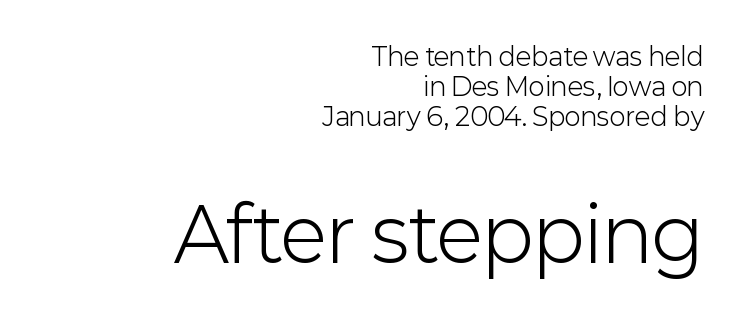
Q: Is the text bold? A: No.
Q: Is the text italic (slanted)? A: No, it is upright.
Q: Is the typeface a serif or a sans-serif typeface? A: Sans-serif.
Q: Is the text underlined? A: No.
Q: How is the paragraph aligned? A: Right-aligned.
Q: Is the spacing between letters normal or unusually wide? A: Normal.
Q: Which block of text is set in a larger size, the first (top) or the second (bottom)? A: The second (bottom) one.
Q: Width (condensed, normal, or wide)? A: Normal.
Q: Stroke contrast? A: Low.
Q: x-height? A: Medium.
Q: Monospaced? A: No.
